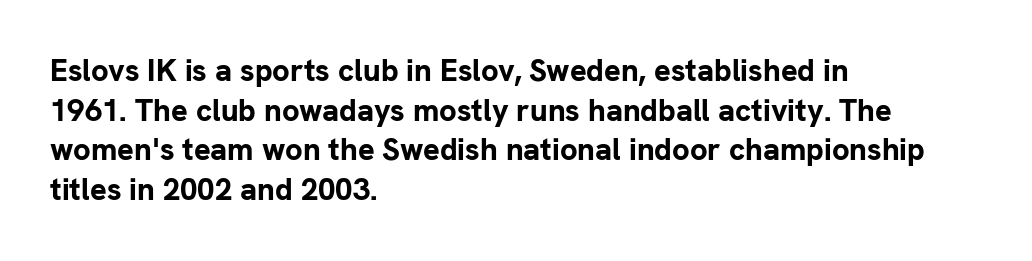
The image shows 31 px bold sans-serif type, upright; set left-aligned, normal line spacing (1.28x), normal letter spacing, not underlined; low stroke contrast and a medium x-height.
